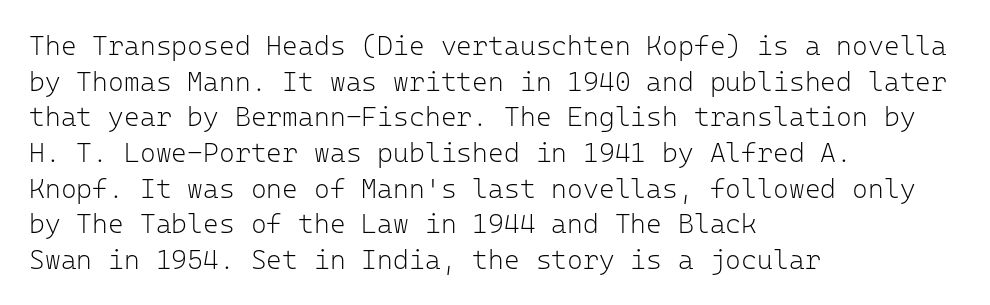
{"italic": "no", "bold": "no", "underline": "no", "align": "left", "line_spacing": "normal", "line_spacing_ratio": 1.32, "letter_spacing": "normal", "letter_spacing_em": 0.0, "glyph_px": 27}
